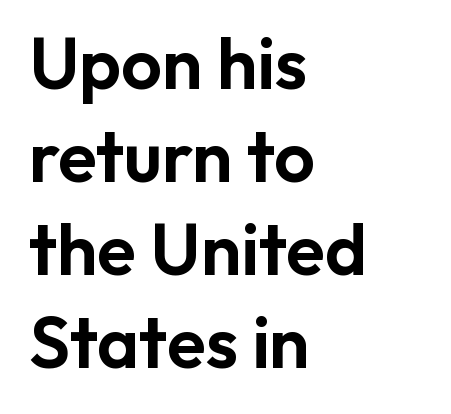
The rendering uses natural spacing where letterforms have individual widths. Tracking here is standard; glyphs follow each other at the usual distance. No italicization has been applied; the sample stays upright. Students, observe: this is what conventionally led text looks like. This sample uses a sans-serif face.
